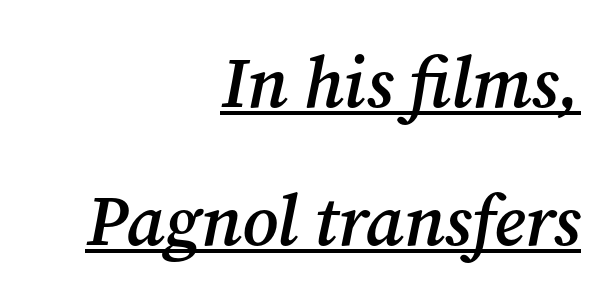
The image shows 71 px semibold serif type, italic (leaning right); set right-aligned, loose line spacing (1.95x), normal letter spacing, underlined; medium stroke contrast and a medium x-height.
